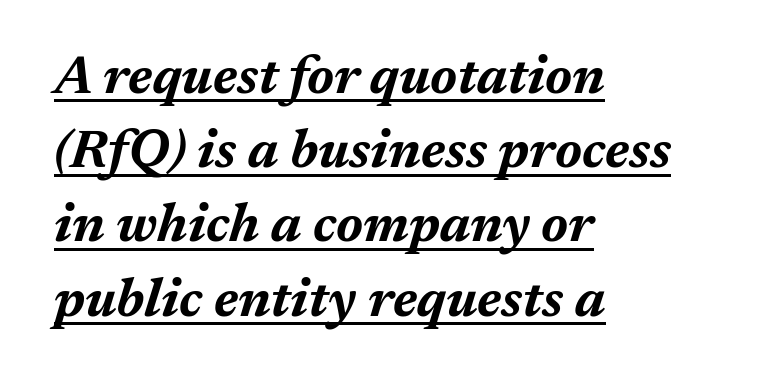
Each letter keeps its own natural width here, so spacing adapts to shape. Vertical spacing — default. Strong, thick strokes mark this as bold type. No extra tracking has been applied to these lines.
